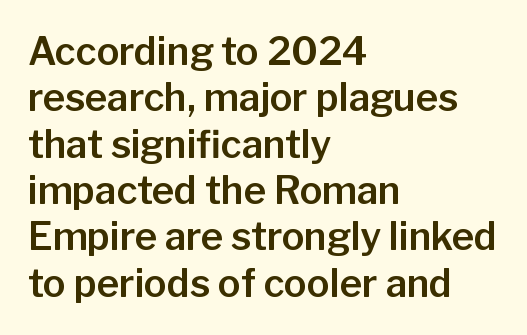
The image shows 38 px sans-serif type, upright; set left-aligned, line spacing 1.22x, normal letter spacing, not underlined; low stroke contrast and a medium x-height.
